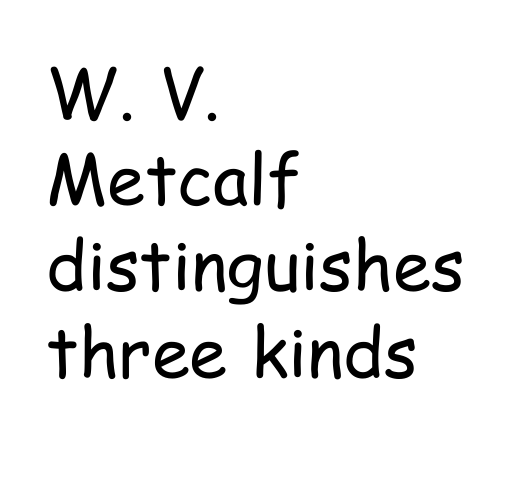
Regarding serifs, this sample does without them. A typesetter would call this proportional, since set widths differ per character. Each row of text sits above clean, open space. Normally led — the rows are evenly, conventionally spaced. Posture: upright roman.
